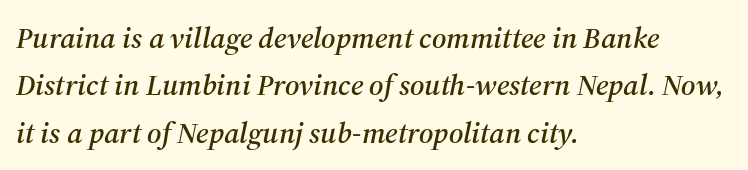
The image shows 30 px serif type, italic (leaning right); set left-aligned, normal line spacing (1.58x), normal letter spacing, not underlined; medium stroke contrast and a medium x-height.
